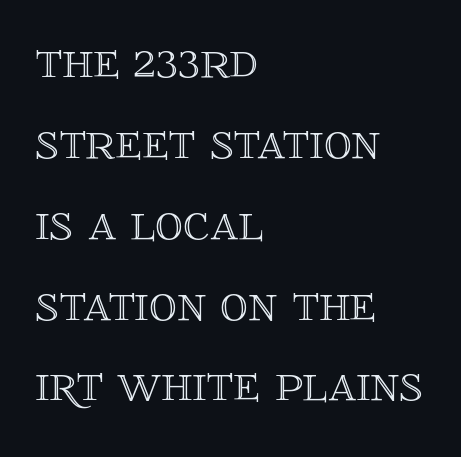
Q: Is the text italic (slanted)? A: No, it is upright.
Q: Is the text underlined? A: No.
Q: How is the paragraph aligned? A: Left-aligned.
Q: Is the spacing between letters normal or unusually wide? A: Normal.
Q: Is the spacing between lines tight, normal or loose? A: Normal.
Q: Width (condensed, normal, or wide)? A: Normal.
Q: x-height? A: Large.
Q: Monospaced? A: No.
